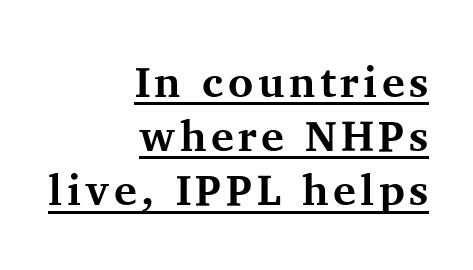
Successive baselines arrive at the customary interval. Italic: no, the glyphs are upright roman. Note the varied advance widths — an 'i' is clearly narrower than an 'm'. A typesetter would label this face a serif. Line ends are locked; line starts wander. Check the space under the baseline: a stroke is drawn there.
